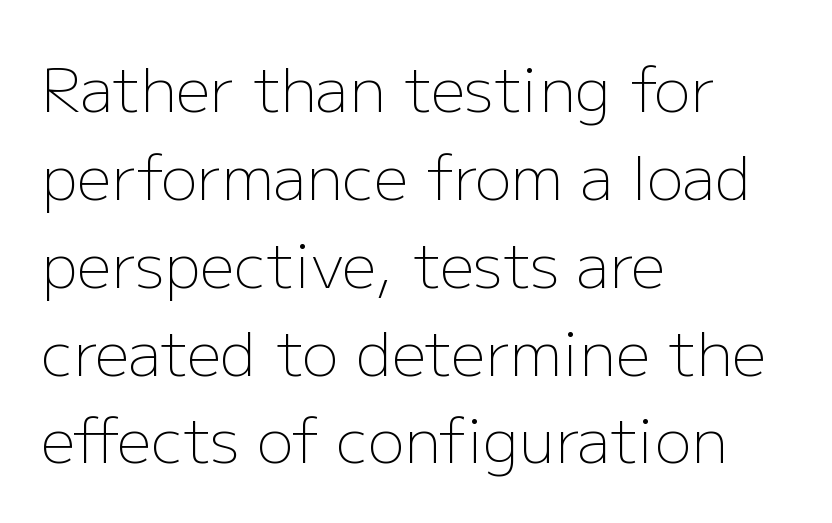
The image shows 61 px light sans-serif type, upright; set left-aligned, normal line spacing (1.44x), normal letter spacing, not underlined; low stroke contrast and a medium x-height.
